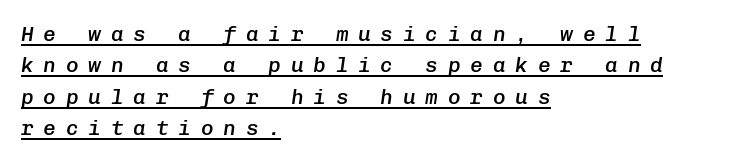
{"italic": "yes", "lean": "right", "slant_degrees": 8, "bold": "semi", "underline": "yes", "align": "left", "line_spacing": "normal", "line_spacing_ratio": 1.5, "letter_spacing": "wide", "letter_spacing_em": 0.47, "glyph_px": 21}
